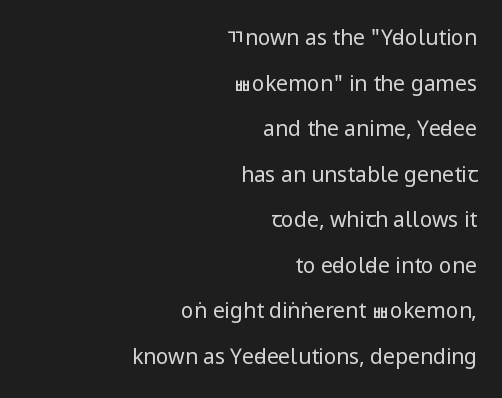
Q: Is the text bold? A: No.
Q: Is the text italic (slanted)? A: No, it is upright.
Q: Is the text underlined? A: No.
Q: How is the paragraph aligned? A: Right-aligned.
Q: Is the spacing between letters normal or unusually wide? A: Normal.
Q: Is the spacing between lines tight, normal or loose? A: Loose.
